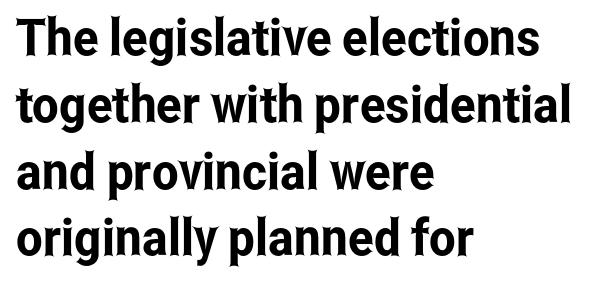
The image shows 51 px condensed sans-serif type, upright; set left-aligned, normal line spacing (1.31x), normal letter spacing, not underlined; low stroke contrast and a medium x-height.
